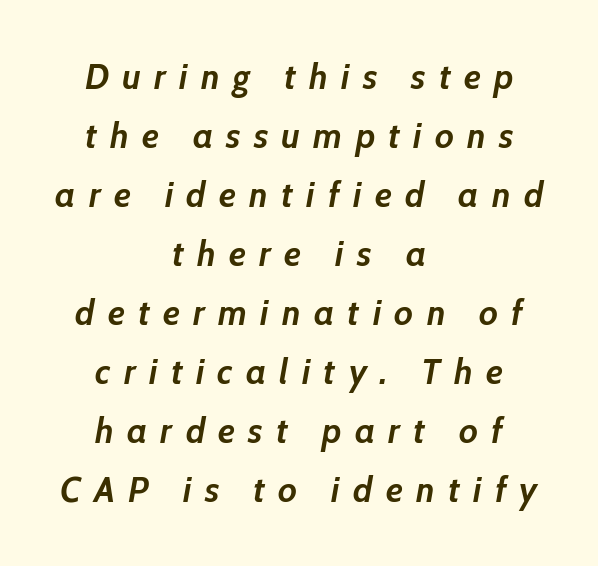
Q: Is the text bold? A: Yes.
Q: Is the text italic (slanted)? A: Yes, it leans right by about 10 degrees.
Q: Is the text underlined? A: No.
Q: How is the paragraph aligned? A: Centered.
Q: Is the spacing between letters normal or unusually wide? A: Unusually wide.
Q: Is the spacing between lines tight, normal or loose? A: Normal.
Q: Width (condensed, normal, or wide)? A: Normal.
Q: Stroke contrast? A: Low.
Q: x-height? A: Medium.
Q: Monospaced? A: No.
